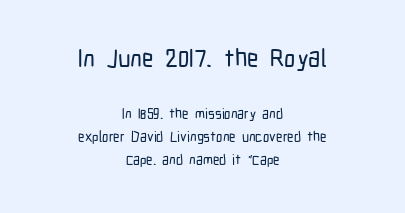
The image shows 25 px text type, upright; set centered, normal line spacing (1.62x), normal letter spacing, not underlined; the first (top) block is 1.79x larger.
